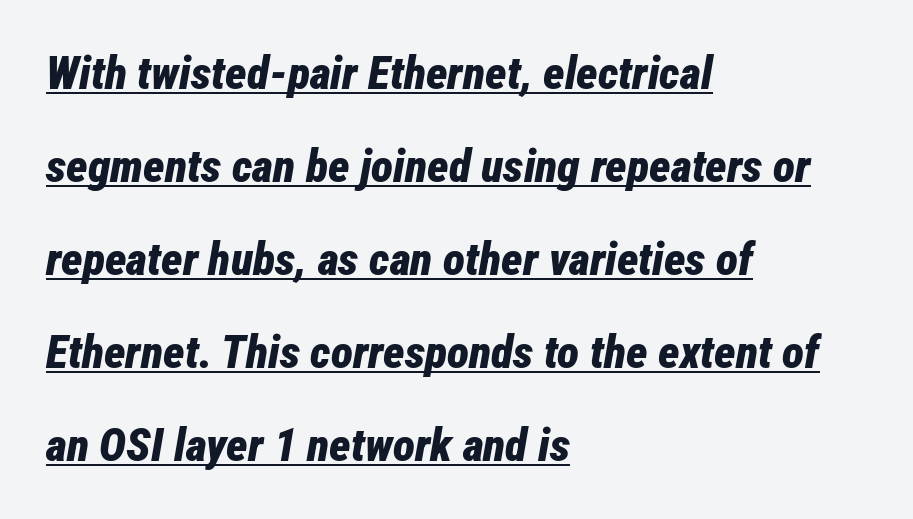
Q: Is the text bold? A: Yes.
Q: Is the text italic (slanted)? A: Yes, it leans right by about 12 degrees.
Q: Is the text underlined? A: Yes.
Q: How is the paragraph aligned? A: Left-aligned.
Q: Is the spacing between letters normal or unusually wide? A: Normal.
Q: Is the spacing between lines tight, normal or loose? A: Loose.
Q: Width (condensed, normal, or wide)? A: Condensed.
Q: Stroke contrast? A: Low.
Q: x-height? A: Medium.
Q: Monospaced? A: No.
